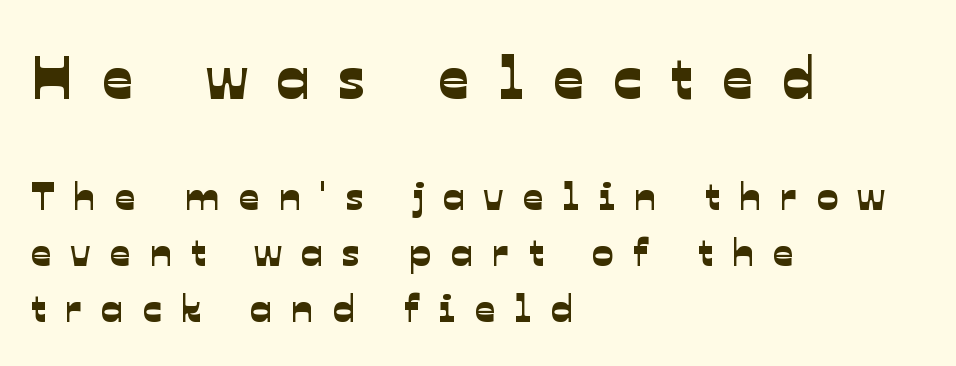
{"serif": "no", "width": "normal", "stroke_contrast": "low", "x_height": "medium", "monospaced": "no", "underline": "no", "align": "left", "line_spacing": "normal", "line_spacing_ratio": 1.41, "letter_spacing": "wide", "letter_spacing_em": 0.49, "larger_block": "first", "size_ratio": 1.5, "glyph_px": 60}
